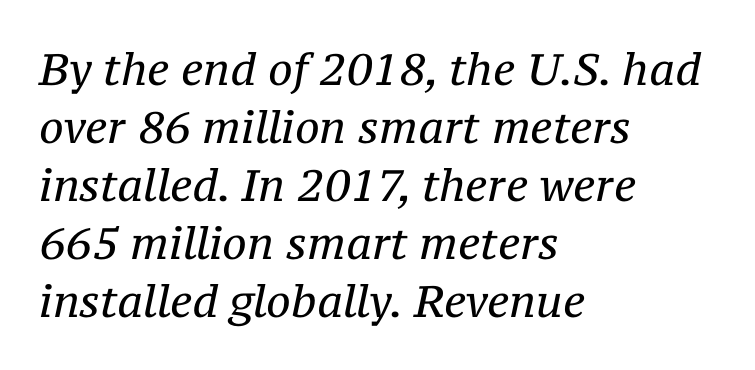
The image shows 44 px regular-weight serif type, italic (leaning right); set left-aligned, normal line spacing (1.32x), normal letter spacing, not underlined; medium stroke contrast and a medium x-height.
